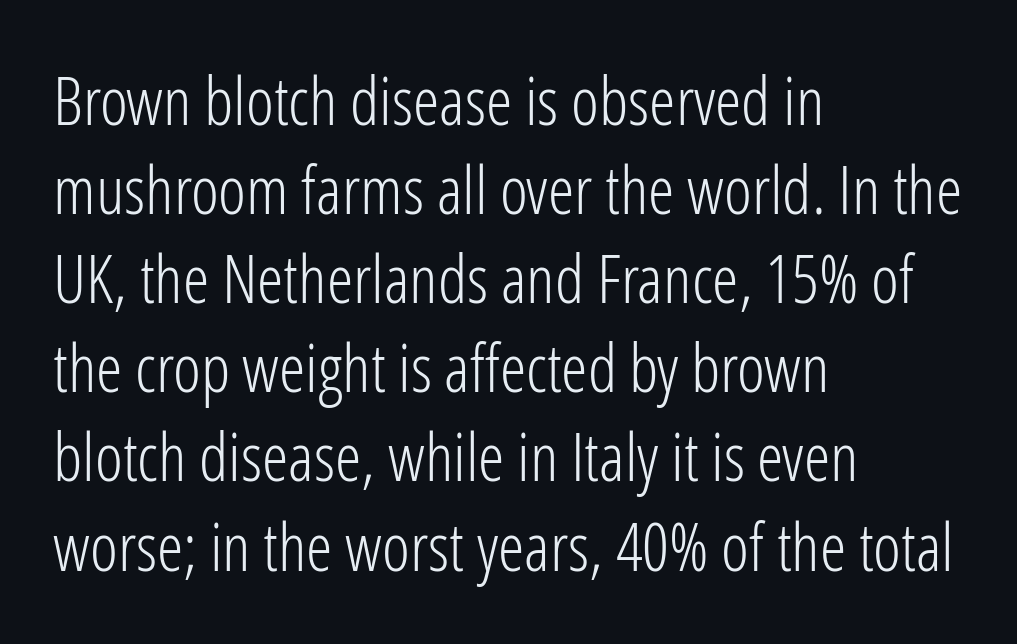
{"serif": "no", "italic": "no", "bold": "no", "weight": "light", "width": "condensed", "stroke_contrast": "low", "x_height": "medium", "monospaced": "no", "underline": "no", "align": "left", "line_spacing": "normal", "line_spacing_ratio": 1.33, "letter_spacing": "normal", "letter_spacing_em": 0.0, "glyph_px": 67}
